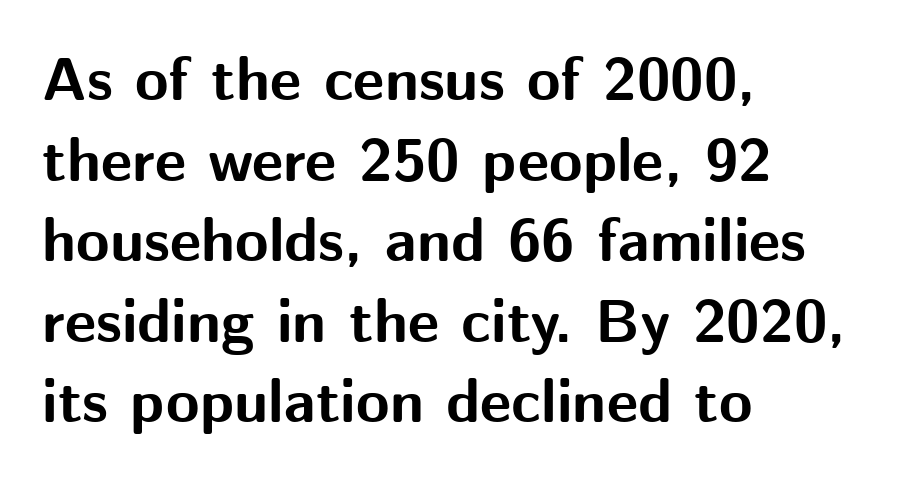
Spacing verdict: proportional, widths tailored to each character. Lines of text with bare space underneath. The lettering stays uniformly vertical, giving the passage a roman look. This is heavy type, rendered in bold. Regarding leading, the lines here are spaced in the standard way.
